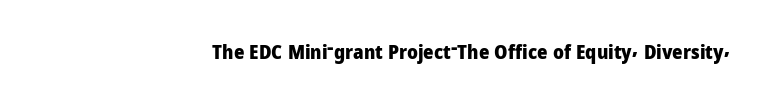
Q: Is the text bold? A: Yes.
Q: Is the text italic (slanted)? A: No, it is upright.
Q: Is the text underlined? A: No.
Q: How is the paragraph aligned? A: Right-aligned.
Q: Is the spacing between letters normal or unusually wide? A: Normal.
